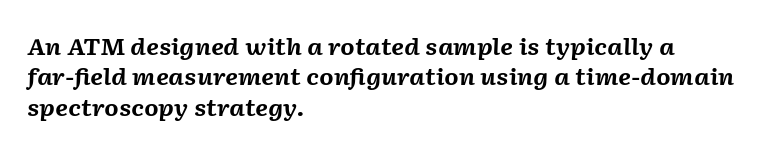
Q: Is the text bold? A: Yes.
Q: Is the text italic (slanted)? A: Yes, it leans right by about 2 degrees.
Q: Is the text underlined? A: No.
Q: How is the paragraph aligned? A: Left-aligned.
Q: Is the spacing between letters normal or unusually wide? A: Normal.
Q: Is the spacing between lines tight, normal or loose? A: Normal.
